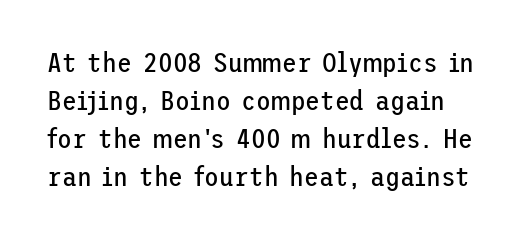
The lines sit at an ordinary, default distance from one another. Unlike italic type, these characters show no tilt at all. Anything drawn beneath the words? Only blank space. Nobody touched the tracking dial on this one. A quiet, ordinary-to-light weight characterises the typeface.
